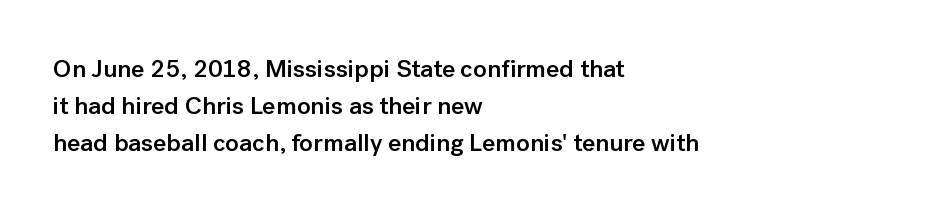
The image shows 25 px text type, upright; set left-aligned, normal line spacing (1.48x), normal letter spacing, not underlined.
